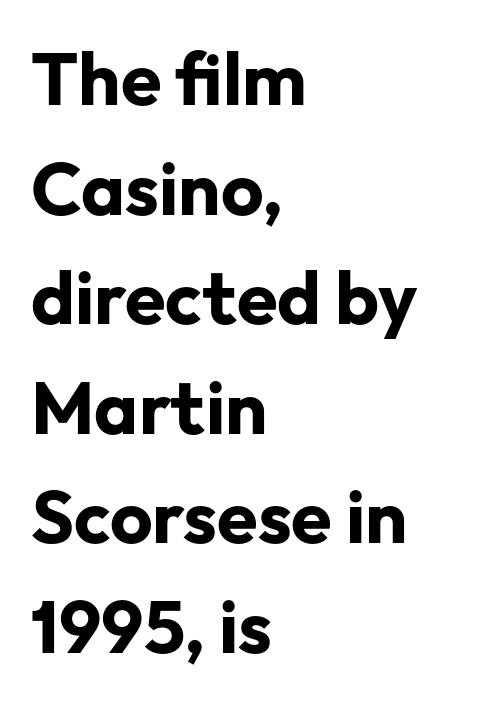
{"serif": "no", "italic": "no", "bold": "yes", "weight": "bold", "width": "normal", "stroke_contrast": "low", "x_height": "medium", "monospaced": "no", "underline": "no", "align": "left", "line_spacing": "normal", "line_spacing_ratio": 1.48, "letter_spacing": "normal", "letter_spacing_em": 0.0, "glyph_px": 74}
